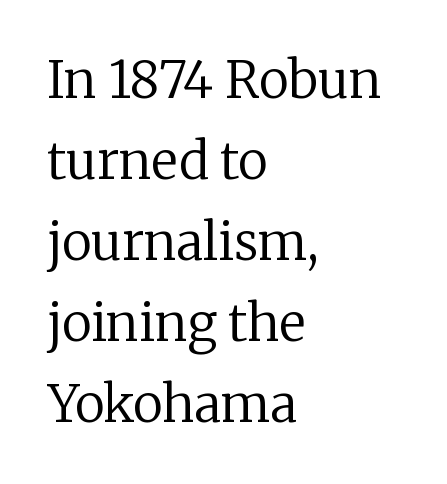
{"serif": "yes", "italic": "no", "bold": "no", "weight": "regular", "width": "normal", "stroke_contrast": "low", "x_height": "medium", "monospaced": "no", "underline": "no", "align": "left", "line_spacing": "normal", "line_spacing_ratio": 1.59, "letter_spacing": "normal", "letter_spacing_em": 0.0, "glyph_px": 51}
